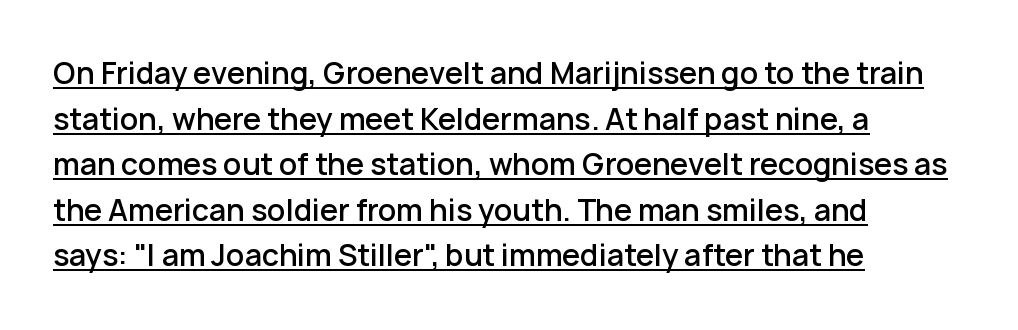
Style check: upright. Nobody touched the tracking dial on this one. Notice how descenders clear the ascenders below comfortably — that's standard leading. Check where the strokes stop: nothing finishes them off — pure sans.
